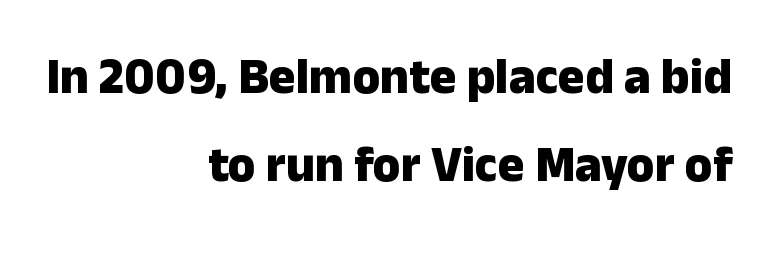
{"serif": "no", "italic": "no", "bold": "yes", "weight": "heavy", "width": "normal", "stroke_contrast": "low", "x_height": "medium", "monospaced": "no", "underline": "no", "align": "right", "line_spacing_ratio": 1.77, "letter_spacing": "normal", "letter_spacing_em": 0.0, "glyph_px": 50}
